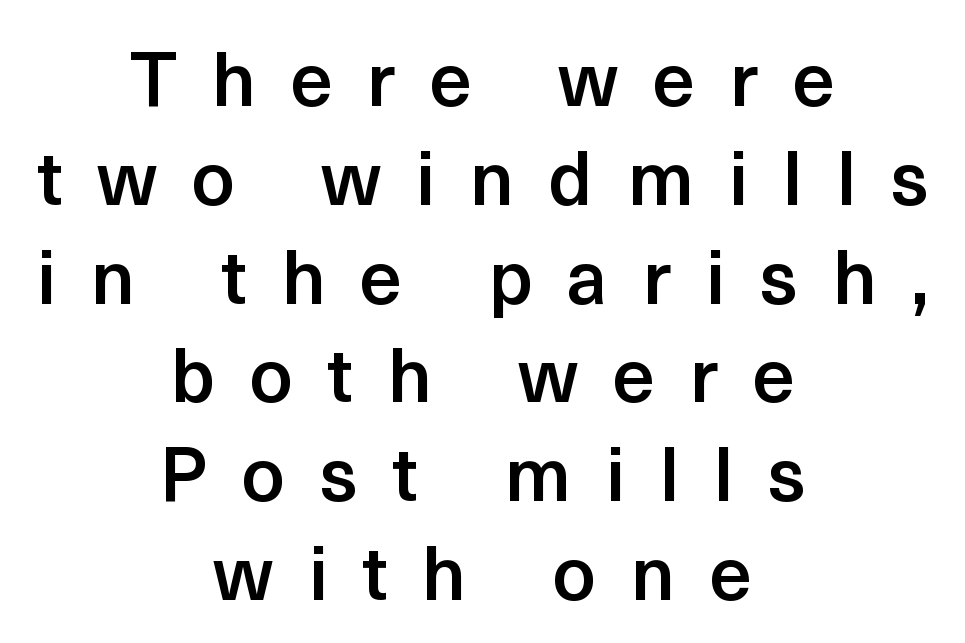
{"serif": "no", "italic": "no", "bold": "semi", "weight": "semibold", "width": "normal", "x_height": "medium", "monospaced": "no", "underline": "no", "align": "center", "line_spacing": "normal", "line_spacing_ratio": 1.3, "letter_spacing": "wide", "letter_spacing_em": 0.45, "glyph_px": 76}
